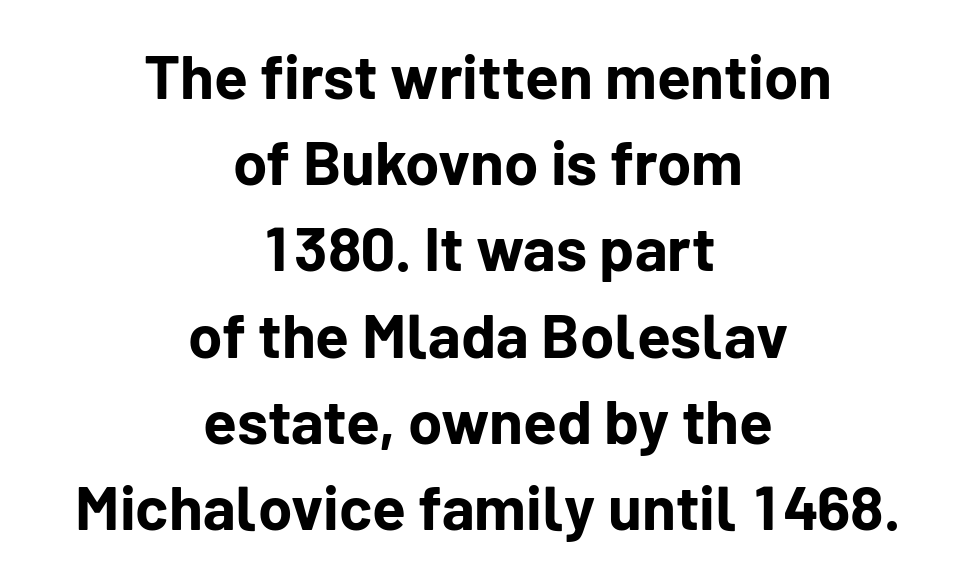
Q: Is the text bold? A: Yes.
Q: Is the text italic (slanted)? A: No, it is upright.
Q: Is the typeface a serif or a sans-serif typeface? A: Sans-serif.
Q: Is the text underlined? A: No.
Q: How is the paragraph aligned? A: Centered.
Q: Is the spacing between letters normal or unusually wide? A: Normal.
Q: Is the spacing between lines tight, normal or loose? A: Normal.
Q: Width (condensed, normal, or wide)? A: Normal.
Q: Stroke contrast? A: Low.
Q: x-height? A: Medium.
Q: Monospaced? A: No.
